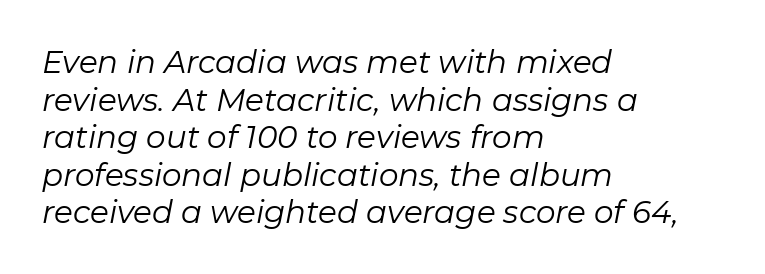
Do the characters align in a grid? No, the font is proportional. The text block is weighted toward the left margin, trailing off unevenly rightward. When letters slant like this, we call the style italic. Compared with typical body copy, the letter spacing here is the same. Is the stroke heavy? The answer is a plain regular-or-lighter. This rendering features lettering with no underline.
